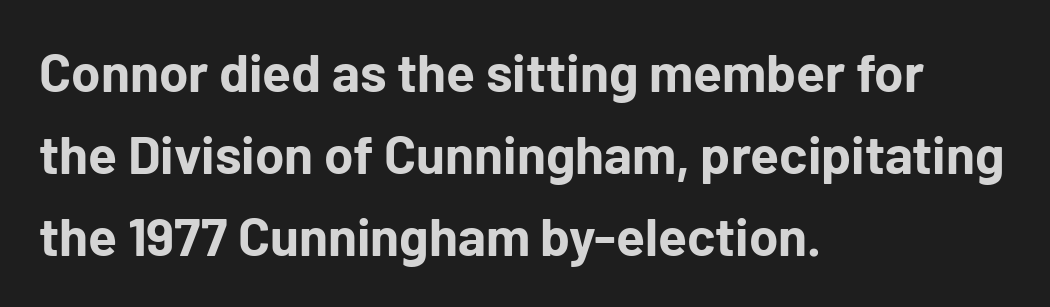
The lines in this sample share a left origin and differ only in where they stop. Does the lettering tilt? It doesn't — this is upright. Note the varied advance widths — an 'i' is clearly narrower than an 'm'. The characters look thick and weighty, a clear bold.
